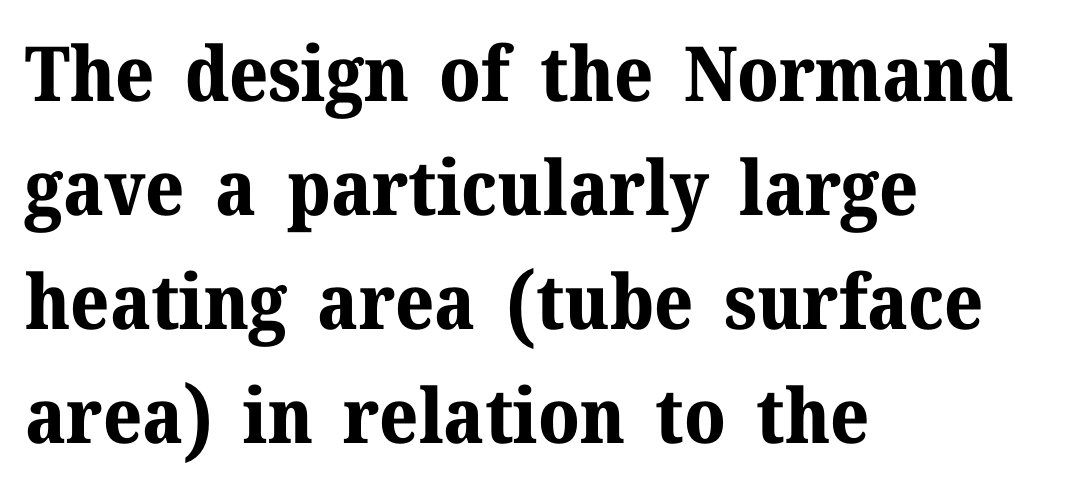
Q: Is the text bold? A: Yes.
Q: Is the text italic (slanted)? A: No, it is upright.
Q: Is the typeface a serif or a sans-serif typeface? A: Serif.
Q: Is the text underlined? A: No.
Q: How is the paragraph aligned? A: Left-aligned.
Q: Is the spacing between letters normal or unusually wide? A: Normal.
Q: Is the spacing between lines tight, normal or loose? A: Normal.
Q: Width (condensed, normal, or wide)? A: Normal.
Q: Stroke contrast? A: Medium.
Q: x-height? A: Medium.
Q: Monospaced? A: No.
